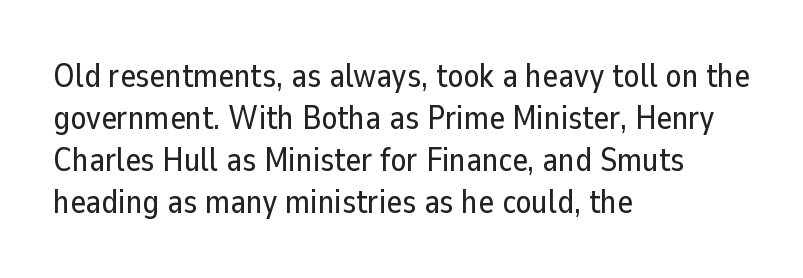
Q: Is the text italic (slanted)? A: No, it is upright.
Q: Is the typeface a serif or a sans-serif typeface? A: Sans-serif.
Q: Is the text underlined? A: No.
Q: How is the paragraph aligned? A: Left-aligned.
Q: Is the spacing between letters normal or unusually wide? A: Normal.
Q: Is the spacing between lines tight, normal or loose? A: Normal.
Q: Width (condensed, normal, or wide)? A: Normal.
Q: Stroke contrast? A: Low.
Q: x-height? A: Medium.
Q: Monospaced? A: No.
